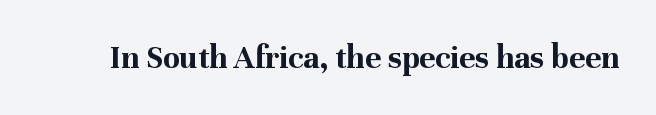
{"serif": "yes", "italic": "no", "bold": "yes", "weight": "bold", "width": "normal", "stroke_contrast": "medium", "x_height": "medium", "monospaced": "no", "underline": "no", "letter_spacing": "normal", "letter_spacing_em": 0.0, "glyph_px": 34}
